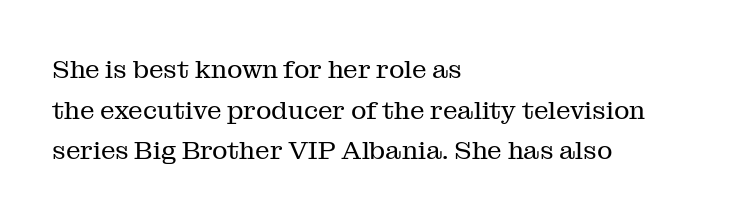
The zone under the glyphs is completely vacant. Letters have the restrained weight of plain body copy at most. Line beginnings align vertically; line endings do not. The gaps between neighbouring characters are ordinary and unremarkable.
